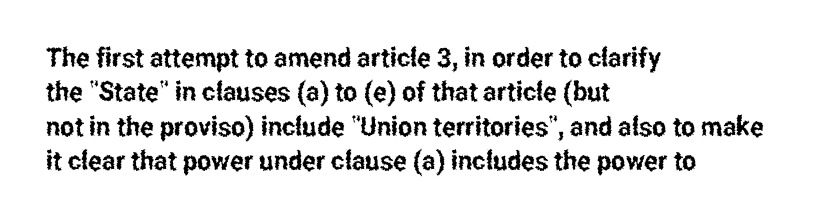
Q: Is the text italic (slanted)? A: No, it is upright.
Q: Is the text underlined? A: No.
Q: How is the paragraph aligned? A: Left-aligned.
Q: Is the spacing between letters normal or unusually wide? A: Normal.
Q: Is the spacing between lines tight, normal or loose? A: Normal.
